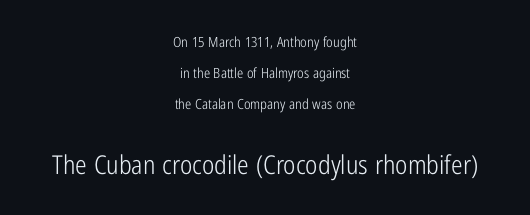
The image shows 26 px text type, upright; set centered, loose line spacing (2.23x), normal letter spacing, not underlined; the second (bottom) block is 1.86x larger.
